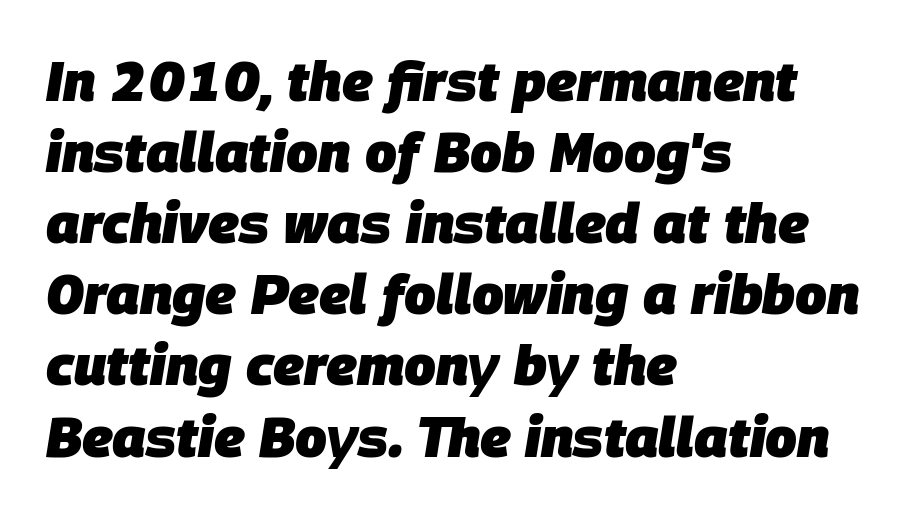
Students, observe: this is what conventionally led text looks like. Varying glyph widths throughout — classic text-font behaviour. The glyphs look as if they've been sheared to an angle. The line texture is even and compact thanks to regular tracking. These lines carry a lot of weight — the face is fully bold.
